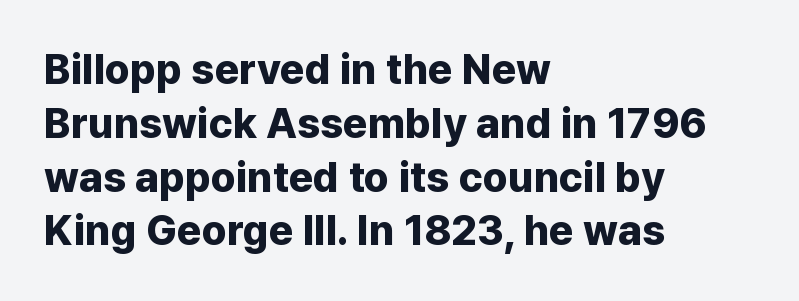
Q: Is the text bold? A: Yes.
Q: Is the text italic (slanted)? A: No, it is upright.
Q: Is the typeface a serif or a sans-serif typeface? A: Sans-serif.
Q: Is the text underlined? A: No.
Q: How is the paragraph aligned? A: Left-aligned.
Q: Is the spacing between letters normal or unusually wide? A: Normal.
Q: Is the spacing between lines tight, normal or loose? A: Normal.
Q: Width (condensed, normal, or wide)? A: Normal.
Q: Stroke contrast? A: Low.
Q: x-height? A: Medium.
Q: Monospaced? A: No.
